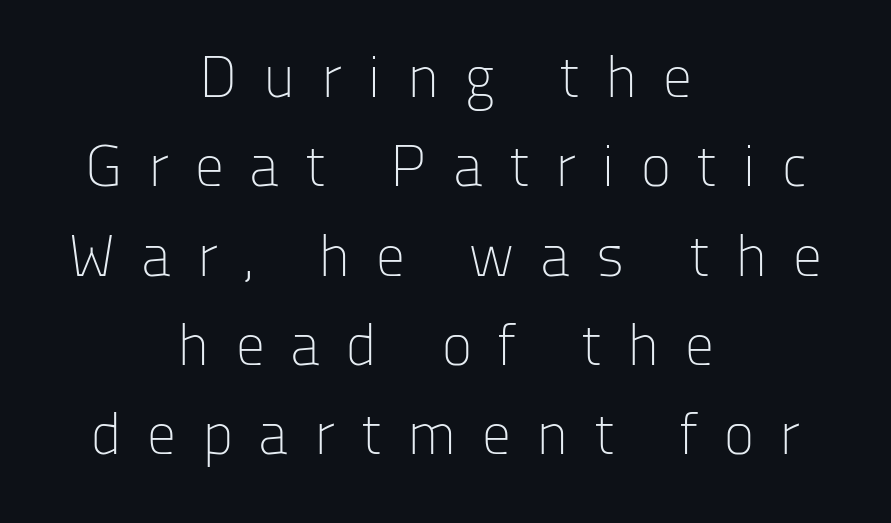
Caption: expanded tracking, letters set apart. Notice how the passage keeps no hard edge, just a central spine. Letterform terminals end flat and unadorned throughout the passage. This is not heavy type; no bold has been used. Is there any slant? The stems are plumb. Character widths vary here, with narrow letters taking less room than wide ones.
